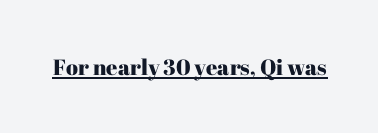
{"italic": "no", "underline": "yes", "letter_spacing": "normal", "letter_spacing_em": 0.0, "glyph_px": 22}
